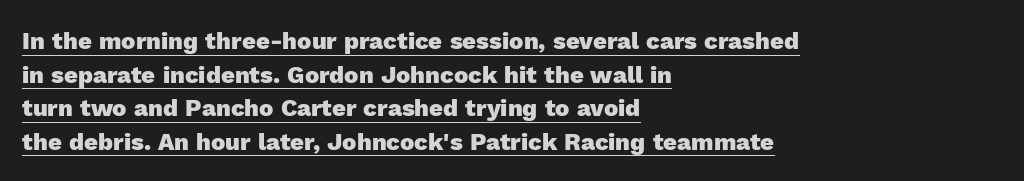
The image shows 24 px bold type, upright; set left-aligned, normal line spacing (1.4x), normal letter spacing, underlined.
